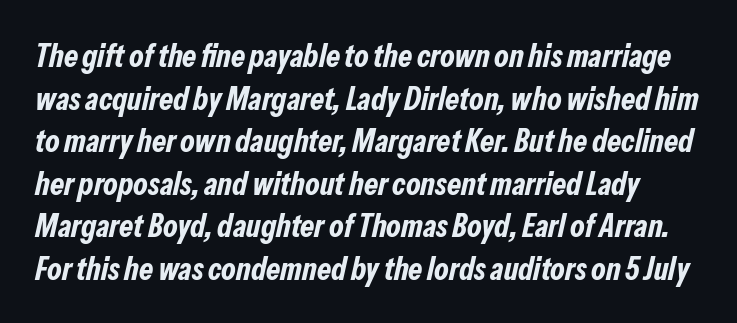
Nobody drew a line under any word here. Successive baselines arrive at the customary interval. Every letter is thick-stroked: bold, no question. The face used here is proportionally spaced, like ordinary book or web type. Glyph-to-glyph distance matches everyday printed text. Compared with ordinary roman type, these characters are visibly tilted.
